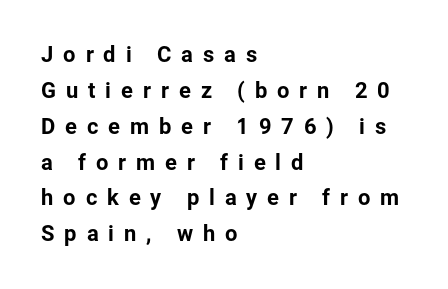
The image shows 22 px text type, upright; set left-aligned, normal line spacing (1.63x), unusually wide letter spacing (+0.45 em), not underlined.
